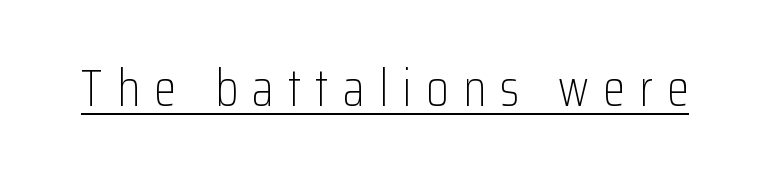
The image shows 51 px light, condensed sans-serif type, upright; set unusually wide letter spacing (+0.28 em), underlined; low stroke contrast and a medium x-height.
